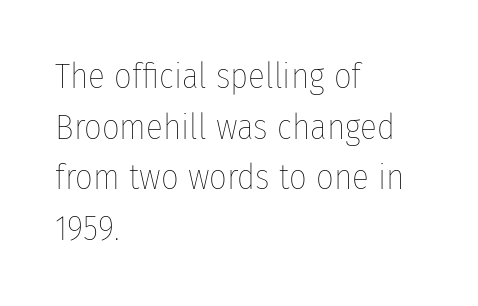
Q: Is the text bold? A: No.
Q: Is the text italic (slanted)? A: No, it is upright.
Q: Is the text underlined? A: No.
Q: How is the paragraph aligned? A: Left-aligned.
Q: Is the spacing between letters normal or unusually wide? A: Normal.
Q: Is the spacing between lines tight, normal or loose? A: Normal.
Q: Width (condensed, normal, or wide)? A: Condensed.
Q: Stroke contrast? A: Low.
Q: x-height? A: Medium.
Q: Monospaced? A: No.
